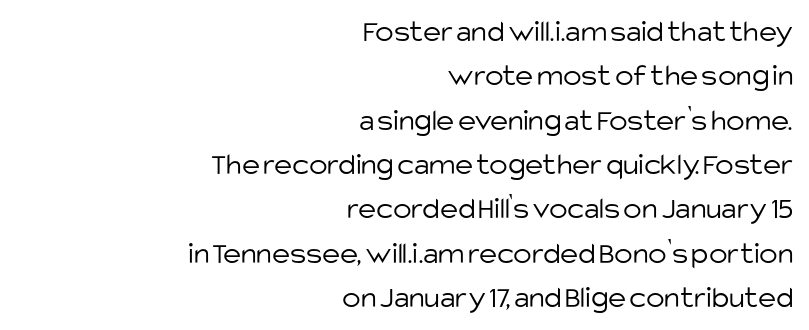
The font family rendered here belongs to the sans-serif group. The area under the type is left untouched. Tracking value appears to be zero — textbook default spacing. The typesetter chose a ragged-left arrangement here.
